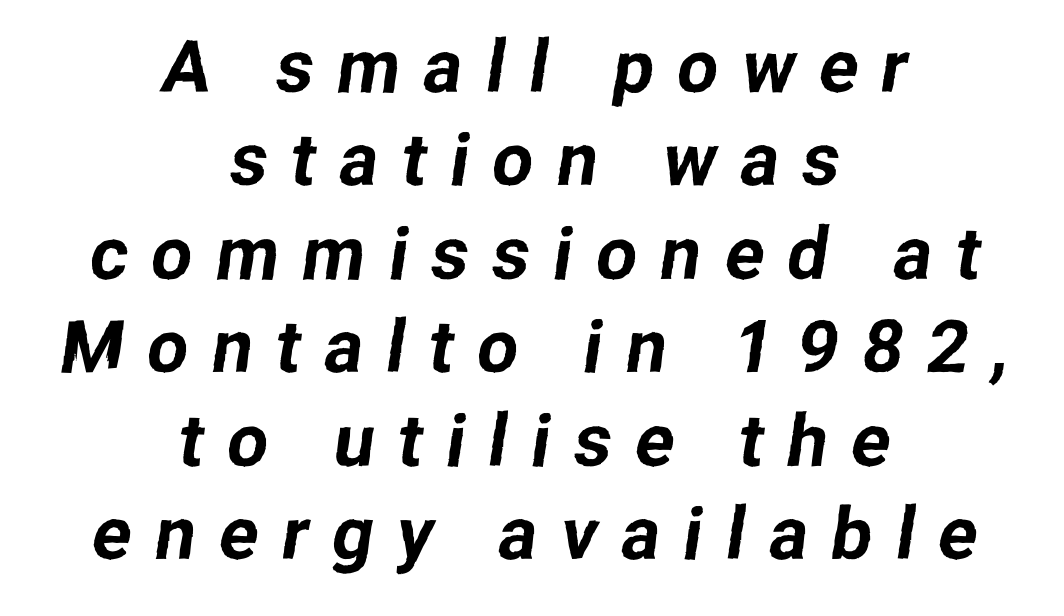
The type is letterspaced generously, with wide tracking. The letters advance in unequal steps, a hallmark of proportional type. Leftover space on each line is divided equally before and after the words. Typographically, this falls in the sans-serif category. Quick note: interline space is typical.
